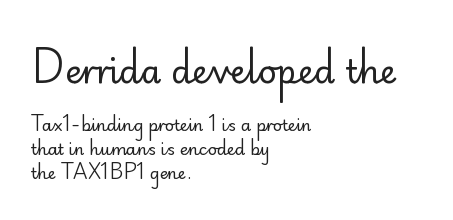
The image shows 33 px regular-weight sans-serif type, upright; set left-aligned, normal line spacing (1.48x), normal letter spacing, not underlined; the first (top) block is 2.06x larger; low stroke contrast and a small x-height.
